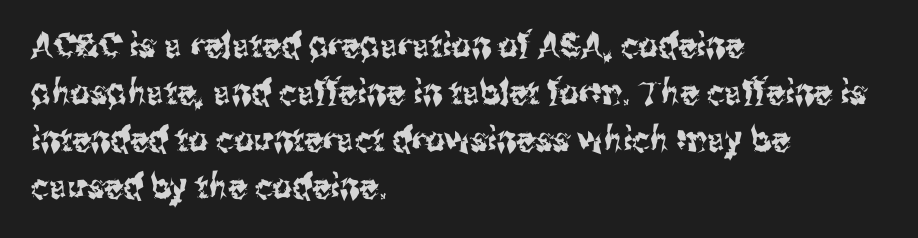
Italic? Not at all — the glyphs are vertical. I'd call this a sans setting — the letters go barefoot. Short note: letters normally spaced. The rendering uses natural spacing where letterforms have individual widths. Reading down the block, your eye returns to a fixed left position each line.
